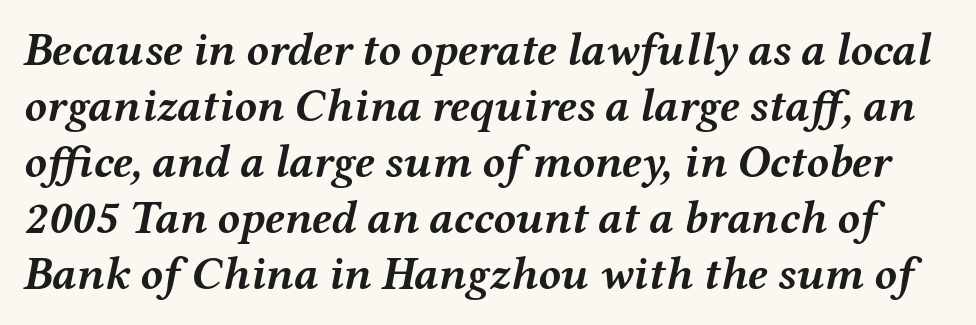
{"italic": "yes", "lean": "right", "slant_degrees": 12, "bold": "yes", "weight": "semibold", "width": "wide", "stroke_contrast": "medium", "x_height": "medium", "monospaced": "no", "underline": "no", "line_spacing_ratio": 1.22, "letter_spacing": "normal", "letter_spacing_em": 0.0, "glyph_px": 46}
